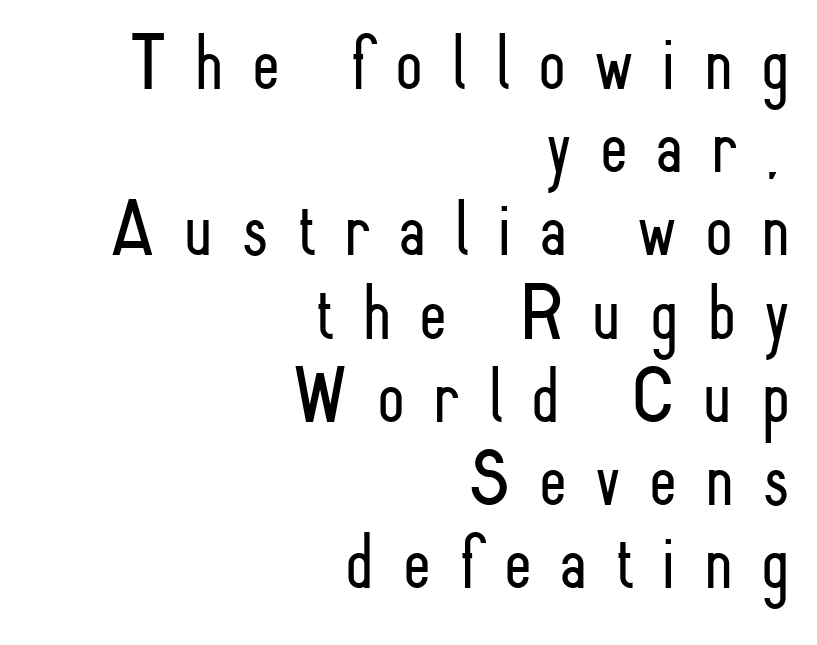
Here the designer chose a conventional face with non-uniform glyph widths. Anything drawn beneath the words? Only blank space. The letters look calm and open, with moderate or lighter stems. If you drew a line through each stem, it would be perfectly vertical.
